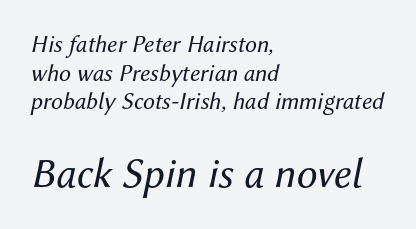
Q: Is the text bold? A: No.
Q: Is the text italic (slanted)? A: Yes, it leans right by about 12 degrees.
Q: Is the text underlined? A: No.
Q: How is the paragraph aligned? A: Left-aligned.
Q: Is the spacing between letters normal or unusually wide? A: Normal.
Q: Which block of text is set in a larger size, the first (top) or the second (bottom)? A: The second (bottom) one.
Q: Width (condensed, normal, or wide)? A: Normal.
Q: Stroke contrast? A: Medium.
Q: x-height? A: Medium.
Q: Monospaced? A: No.
